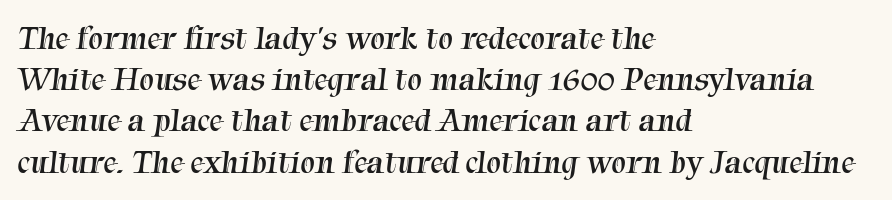
{"serif": "yes", "bold": "no", "weight": "regular", "width": "normal", "stroke_contrast": "medium", "x_height": "medium", "monospaced": "no", "underline": "no", "align": "left", "line_spacing": "normal", "line_spacing_ratio": 1.25, "letter_spacing": "normal", "letter_spacing_em": 0.0, "glyph_px": 33}
